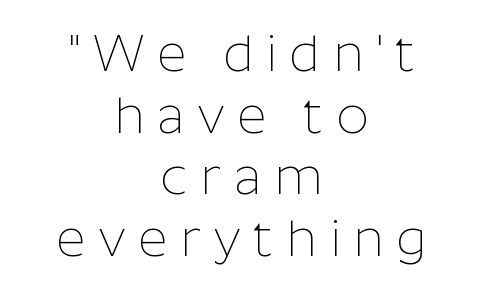
{"serif": "no", "italic": "no", "bold": "no", "weight": "thin", "width": "normal", "stroke_contrast": "low", "x_height": "medium", "monospaced": "no", "underline": "no", "align": "center", "line_spacing_ratio": 1.21, "letter_spacing": "wide", "letter_spacing_em": 0.25, "glyph_px": 51}
